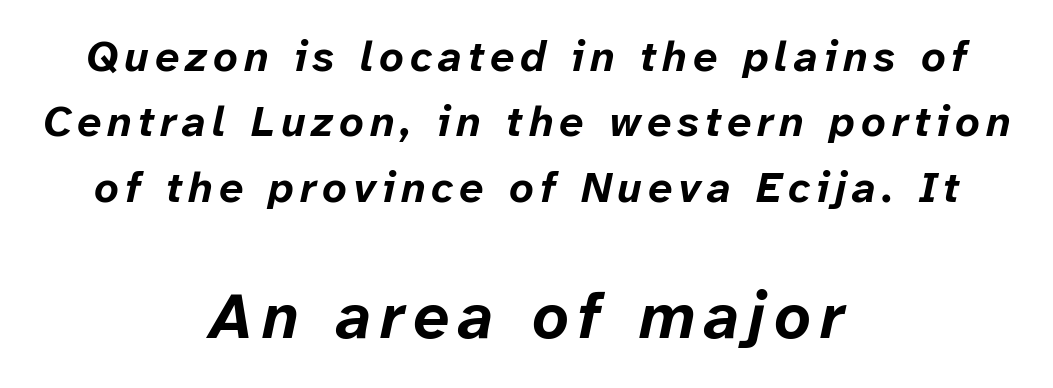
Character widths vary here, with narrow letters taking less room than wide ones. The lines sit at an ordinary, default distance from one another. Thick stems and heavy bowls — unmistakably bold. This sample is center-justified, so both line endings float freely. This rendering features lettering with no underline.
